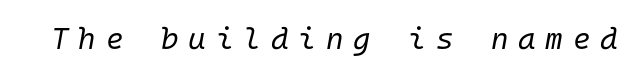
{"italic": "yes", "lean": "right", "slant_degrees": 10, "bold": "no", "weight": "regular", "width": "normal", "stroke_contrast": "low", "x_height": "medium", "monospaced": "yes", "underline": "no", "letter_spacing": "wide", "letter_spacing_em": 0.33, "glyph_px": 30}
